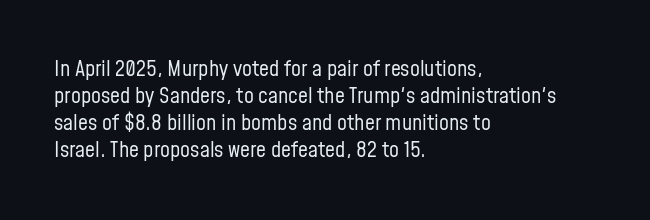
Q: Is the text bold? A: No.
Q: Is the text italic (slanted)? A: No, it is upright.
Q: Is the text underlined? A: No.
Q: How is the paragraph aligned? A: Left-aligned.
Q: Is the spacing between letters normal or unusually wide? A: Normal.
